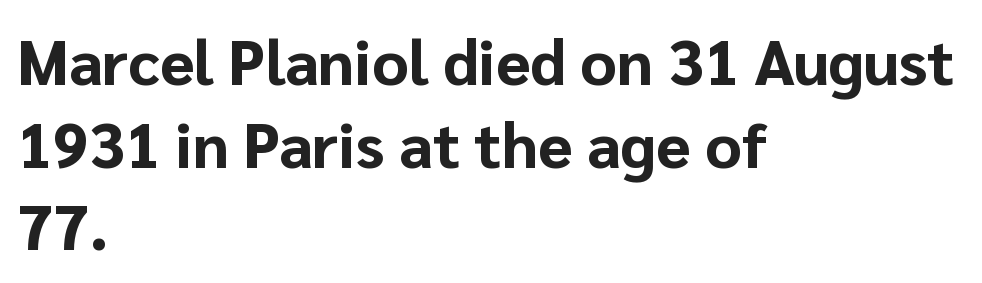
The image shows 63 px bold sans-serif type, upright; set left-aligned, normal line spacing (1.31x), normal letter spacing, not underlined; low stroke contrast and a medium x-height.
